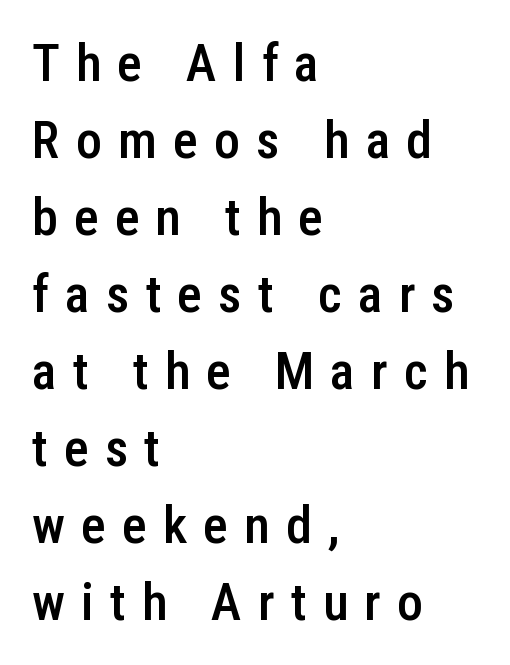
{"serif": "no", "italic": "no", "bold": "semi", "weight": "semibold", "width": "condensed", "stroke_contrast": "low", "x_height": "medium", "monospaced": "no", "underline": "no", "align": "left", "line_spacing": "normal", "line_spacing_ratio": 1.48, "letter_spacing": "wide", "letter_spacing_em": 0.31, "glyph_px": 52}
